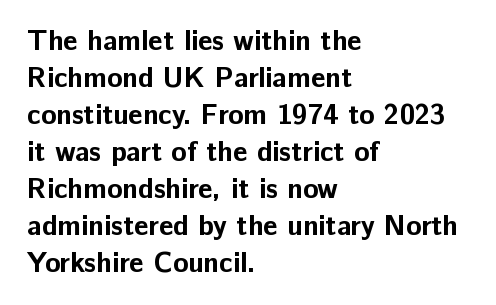
Q: Is the text bold? A: Yes.
Q: Is the text italic (slanted)? A: No, it is upright.
Q: Is the typeface a serif or a sans-serif typeface? A: Sans-serif.
Q: Is the text underlined? A: No.
Q: How is the paragraph aligned? A: Left-aligned.
Q: Is the spacing between letters normal or unusually wide? A: Normal.
Q: Is the spacing between lines tight, normal or loose? A: Normal.
Q: Width (condensed, normal, or wide)? A: Normal.
Q: Stroke contrast? A: Low.
Q: x-height? A: Medium.
Q: Monospaced? A: No.
